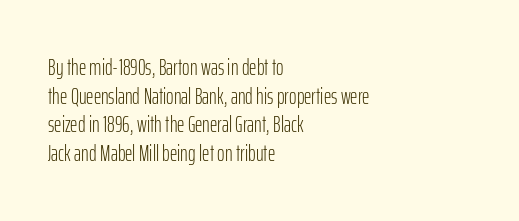
The lines sit at an ordinary, default distance from one another. The text block is weighted toward the left margin, trailing off unevenly rightward. Tracking value appears to be zero — textbook default spacing. Has an underline been added? It has not. Stroke mass is kept to a normal reading level or below.
